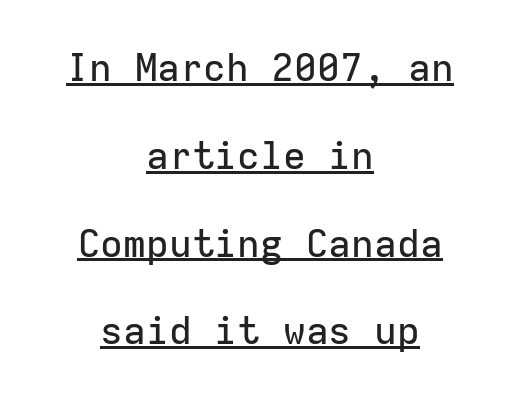
Monospaced: the letters line up in strict vertical columns. Does a line run under the words? Yes, clearly. The horizontal fit of the characters is conventional and even. You can tell from the bare stems that sans-serif type was used.
